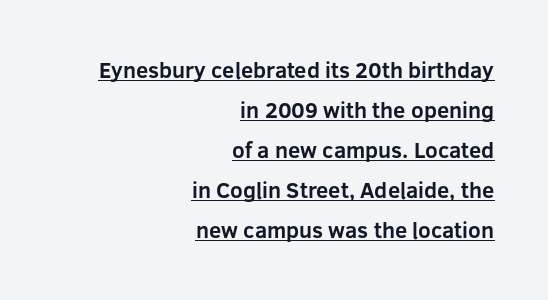
{"italic": "no", "bold": "yes", "underline": "yes", "align": "right", "line_spacing_ratio": 1.82, "letter_spacing": "normal", "letter_spacing_em": 0.0, "glyph_px": 22}
